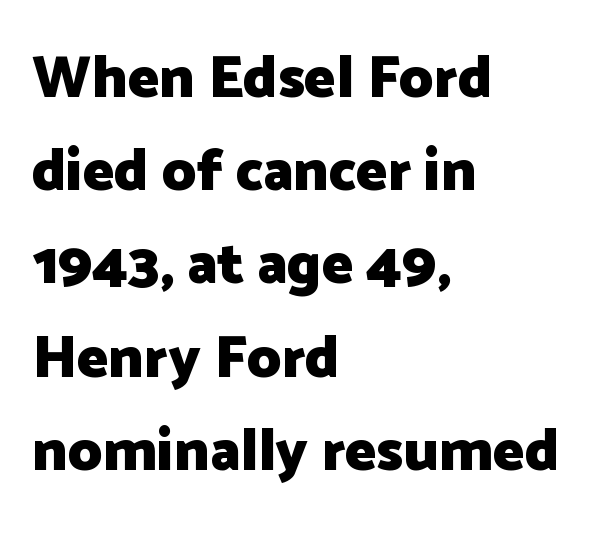
{"serif": "no", "italic": "no", "bold": "yes", "weight": "heavy", "width": "normal", "stroke_contrast": "low", "x_height": "medium", "monospaced": "no", "underline": "no", "align": "left", "line_spacing": "normal", "line_spacing_ratio": 1.58, "letter_spacing": "normal", "letter_spacing_em": 0.0, "glyph_px": 59}
